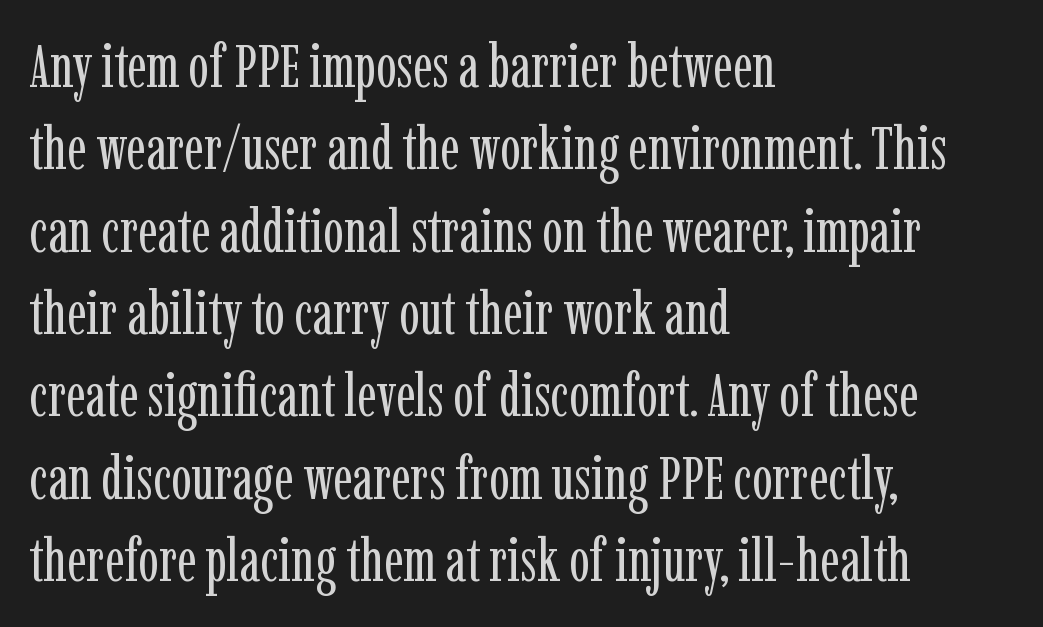
{"serif": "yes", "italic": "no", "bold": "no", "weight": "regular", "width": "condensed", "stroke_contrast": "low", "x_height": "medium", "monospaced": "no", "underline": "no", "align": "left", "line_spacing": "normal", "line_spacing_ratio": 1.35, "letter_spacing": "normal", "letter_spacing_em": 0.0, "glyph_px": 61}
